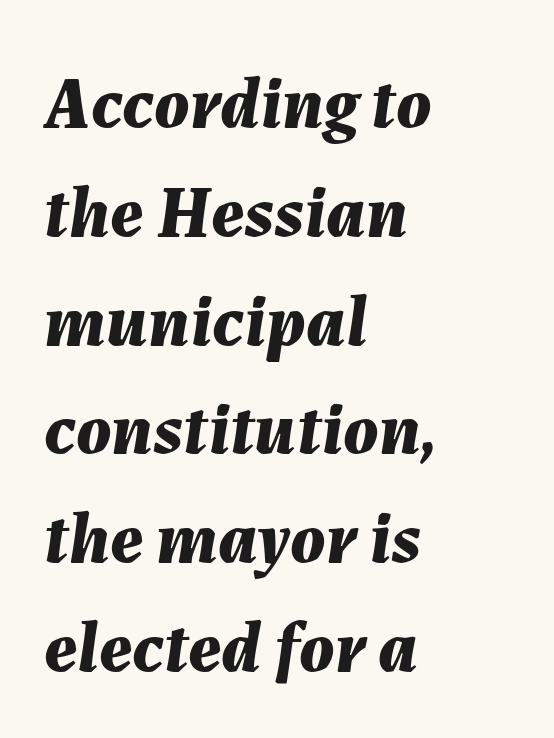
The image shows 73 px bold type, italic (leaning right); set left-aligned, normal line spacing (1.49x), normal letter spacing, not underlined; medium stroke contrast and a medium x-height.
